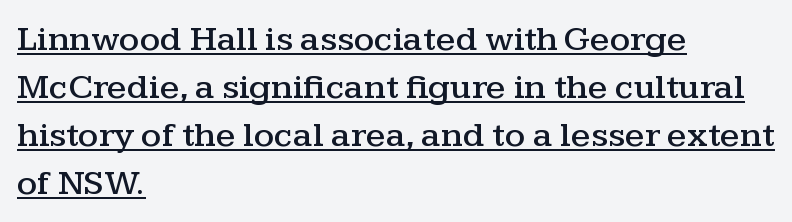
Q: Is the text italic (slanted)? A: No, it is upright.
Q: Is the typeface a serif or a sans-serif typeface? A: Serif.
Q: Is the text underlined? A: Yes.
Q: How is the paragraph aligned? A: Left-aligned.
Q: Is the spacing between letters normal or unusually wide? A: Normal.
Q: Is the spacing between lines tight, normal or loose? A: Normal.
Q: Width (condensed, normal, or wide)? A: Wide.
Q: Stroke contrast? A: Medium.
Q: x-height? A: Medium.
Q: Monospaced? A: No.
